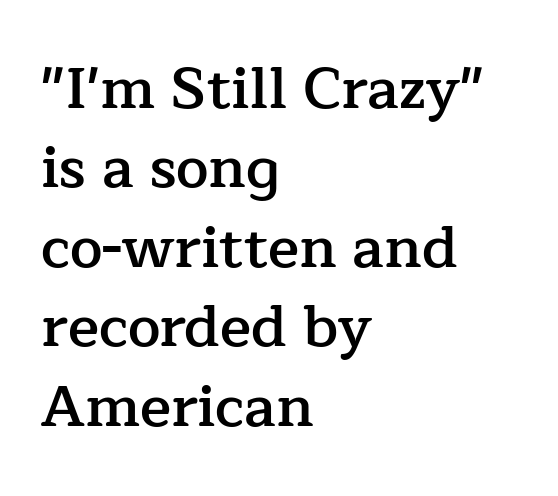
The image shows 58 px semibold serif type, upright; set left-aligned, normal line spacing (1.37x), normal letter spacing, not underlined; low stroke contrast and a medium x-height.
